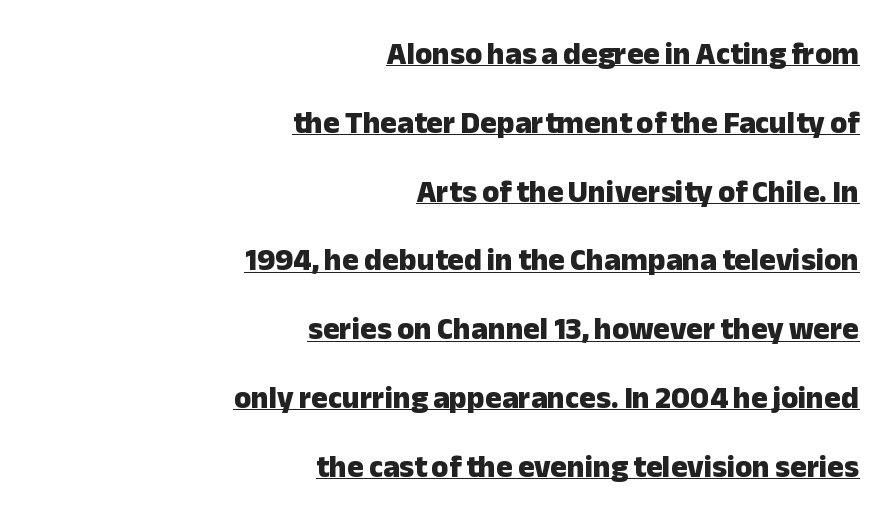
Q: Is the text bold? A: Yes.
Q: Is the text italic (slanted)? A: No, it is upright.
Q: Is the typeface a serif or a sans-serif typeface? A: Sans-serif.
Q: Is the text underlined? A: Yes.
Q: How is the paragraph aligned? A: Right-aligned.
Q: Is the spacing between letters normal or unusually wide? A: Normal.
Q: Is the spacing between lines tight, normal or loose? A: Loose.
Q: Width (condensed, normal, or wide)? A: Normal.
Q: Stroke contrast? A: Low.
Q: x-height? A: Medium.
Q: Monospaced? A: No.
